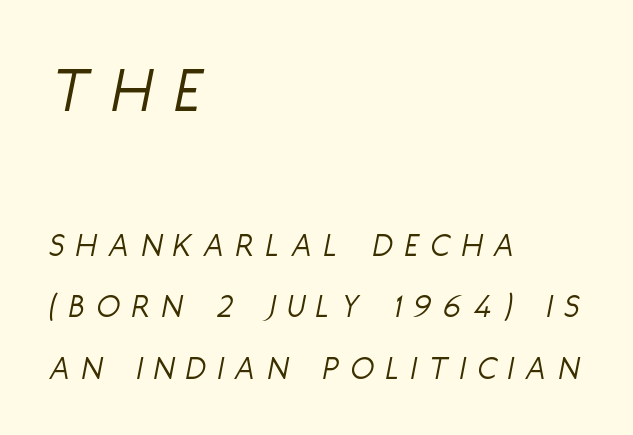
Q: Is the text bold? A: No.
Q: Is the text italic (slanted)? A: Yes, it leans right by about 11 degrees.
Q: Is the text underlined? A: No.
Q: How is the paragraph aligned? A: Left-aligned.
Q: Is the spacing between letters normal or unusually wide? A: Unusually wide.
Q: Which block of text is set in a larger size, the first (top) or the second (bottom)? A: The first (top) one.
Q: Width (condensed, normal, or wide)? A: Condensed.
Q: Stroke contrast? A: Low.
Q: x-height? A: Large.
Q: Monospaced? A: No.
